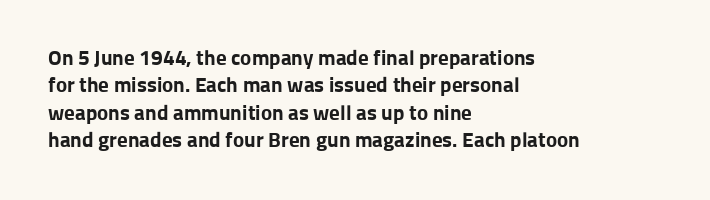
Q: Is the text bold? A: Yes.
Q: Is the text italic (slanted)? A: No, it is upright.
Q: Is the text underlined? A: No.
Q: How is the paragraph aligned? A: Left-aligned.
Q: Is the spacing between letters normal or unusually wide? A: Normal.
Q: Is the spacing between lines tight, normal or loose? A: Normal.
